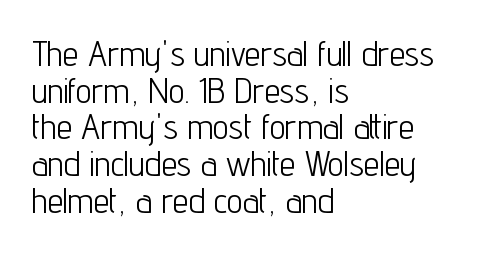
The image shows 35 px light, condensed sans-serif type, upright; set left-aligned, tight line spacing (1.05x), normal letter spacing, not underlined; low stroke contrast and a medium x-height.
